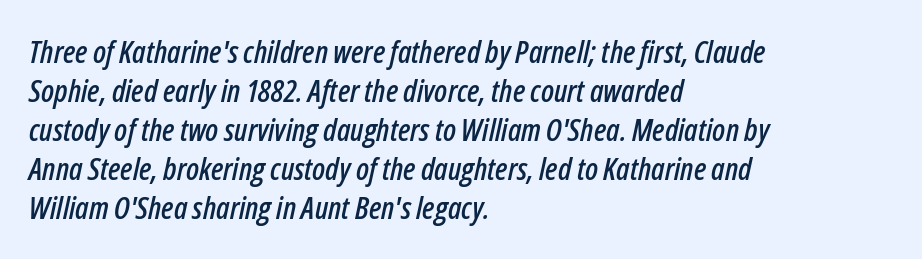
Q: Is the text italic (slanted)? A: Yes, it leans right by about 12 degrees.
Q: Is the text underlined? A: No.
Q: How is the paragraph aligned? A: Left-aligned.
Q: Is the spacing between letters normal or unusually wide? A: Normal.
Q: Is the spacing between lines tight, normal or loose? A: Normal.
Q: Width (condensed, normal, or wide)? A: Condensed.
Q: Stroke contrast? A: Low.
Q: x-height? A: Medium.
Q: Monospaced? A: No.
